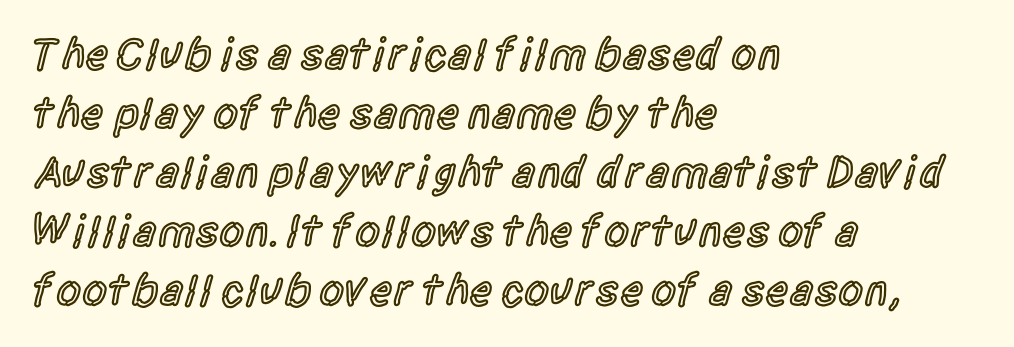
Left-aligned paragraph, ragged on the right. Here the designer chose a conventional face with non-uniform glyph widths. The passage shown stacks its lines at a standard gap. Underline: absent.
